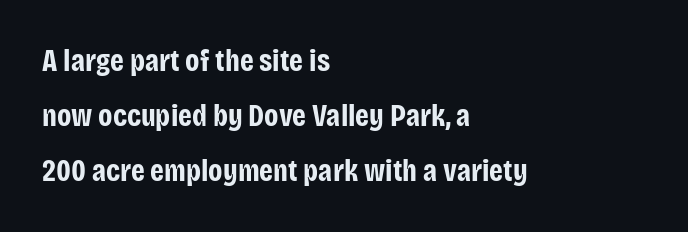
Q: Is the text bold? A: Yes.
Q: Is the text italic (slanted)? A: No, it is upright.
Q: Is the typeface a serif or a sans-serif typeface? A: Sans-serif.
Q: Is the text underlined? A: No.
Q: How is the paragraph aligned? A: Left-aligned.
Q: Is the spacing between letters normal or unusually wide? A: Normal.
Q: Width (condensed, normal, or wide)? A: Condensed.
Q: Stroke contrast? A: Low.
Q: x-height? A: Large.
Q: Monospaced? A: No.
